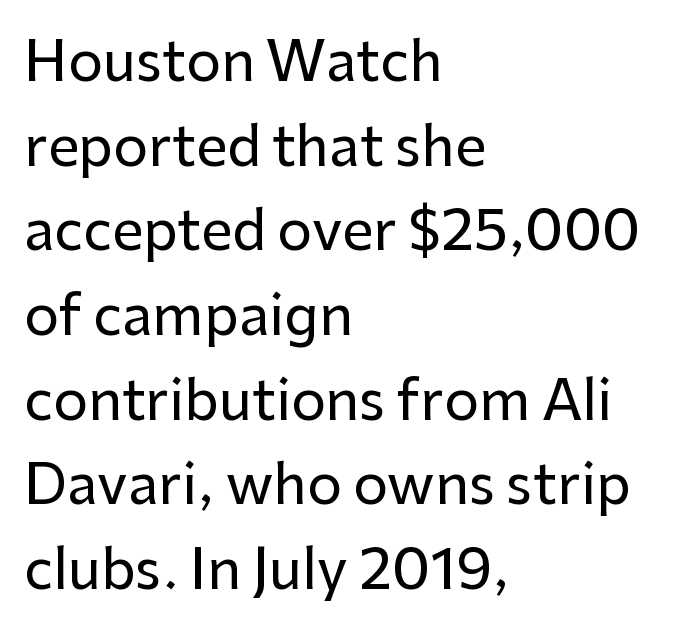
The image shows 55 px sans-serif type, upright; set left-aligned, normal line spacing (1.54x), normal letter spacing, not underlined; low stroke contrast and a medium x-height.
